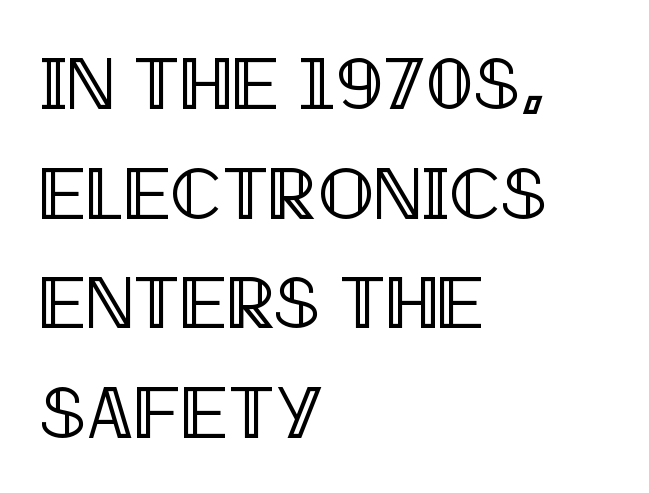
Q: Is the text italic (slanted)? A: No, it is upright.
Q: Is the text underlined? A: No.
Q: How is the paragraph aligned? A: Left-aligned.
Q: Is the spacing between letters normal or unusually wide? A: Normal.
Q: Is the spacing between lines tight, normal or loose? A: Normal.
Q: Width (condensed, normal, or wide)? A: Condensed.
Q: x-height? A: Large.
Q: Monospaced? A: No.
